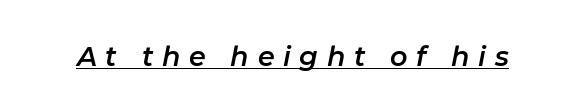
{"italic": "yes", "lean": "right", "slant_degrees": 11, "underline": "yes", "letter_spacing": "wide", "letter_spacing_em": 0.32, "glyph_px": 27}
